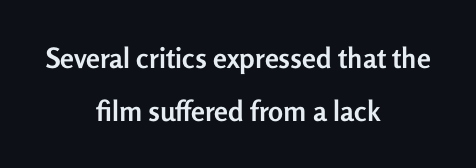
{"serif": "no", "italic": "no", "bold": "yes", "weight": "semibold", "width": "normal", "stroke_contrast": "low", "x_height": "medium", "monospaced": "no", "underline": "no", "align": "center", "line_spacing_ratio": 1.89, "letter_spacing": "normal", "letter_spacing_em": 0.0, "glyph_px": 28}
